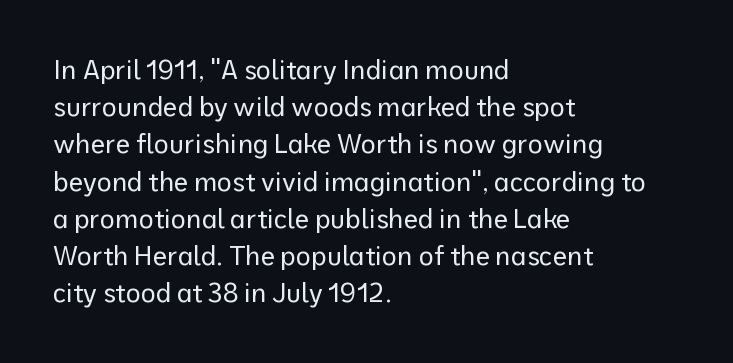
The rendering anchors every line to the left-hand side. A clean baseline with only descenders dipping below it. No chunkiness to these letters — they're not bold. Leading matches the norm, producing a regular column. Ascenders rise straight up at ninety degrees. Nobody touched the tracking dial on this one.
